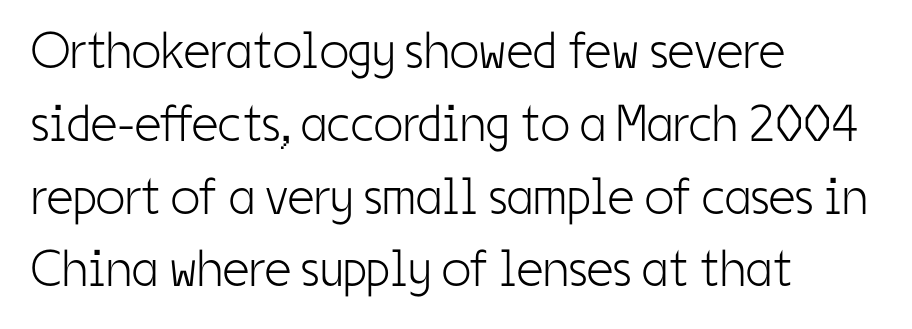
Q: Is the text bold? A: No.
Q: Is the text italic (slanted)? A: No, it is upright.
Q: Is the typeface a serif or a sans-serif typeface? A: Sans-serif.
Q: Is the text underlined? A: No.
Q: How is the paragraph aligned? A: Left-aligned.
Q: Is the spacing between letters normal or unusually wide? A: Normal.
Q: Is the spacing between lines tight, normal or loose? A: Normal.
Q: Width (condensed, normal, or wide)? A: Condensed.
Q: Stroke contrast? A: Low.
Q: x-height? A: Medium.
Q: Monospaced? A: No.
